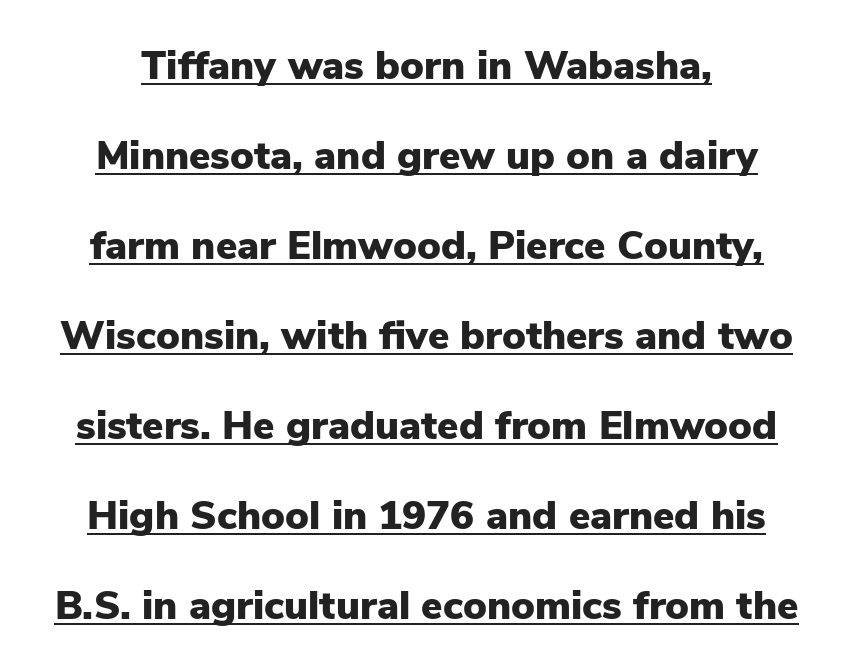
Q: Is the text bold? A: Yes.
Q: Is the text italic (slanted)? A: No, it is upright.
Q: Is the typeface a serif or a sans-serif typeface? A: Sans-serif.
Q: Is the text underlined? A: Yes.
Q: Is the spacing between letters normal or unusually wide? A: Normal.
Q: Is the spacing between lines tight, normal or loose? A: Loose.
Q: Width (condensed, normal, or wide)? A: Normal.
Q: Stroke contrast? A: Low.
Q: x-height? A: Medium.
Q: Monospaced? A: No.
